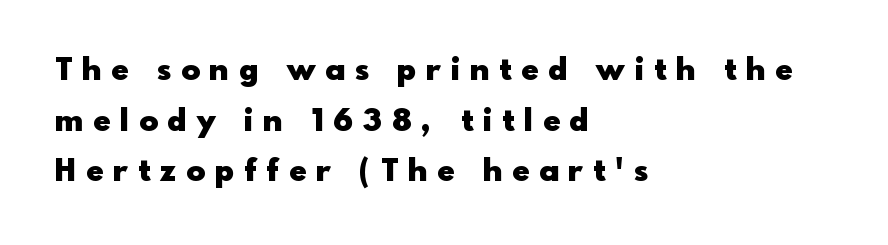
The zone under the glyphs is completely vacant. Someone cranked the tracking dial way up on this one. Typographically, this falls in the sans-serif category. A student would call this left alignment; a typographer would say flush left, rag right.
